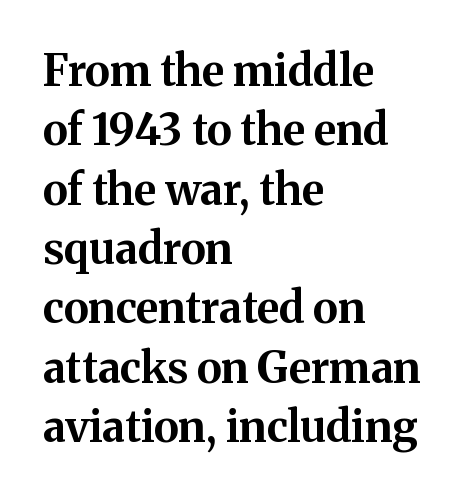
Varying glyph widths throughout — classic text-font behaviour. Clear beneath every line of the passage. These lines were composed using upright roman letters. These lines are set flush left with a ragged right edge. What stands out about the letter spacing? Nothing — it is the standard amount. Serif or sans? Serif — the stroke terminals have little feet.
